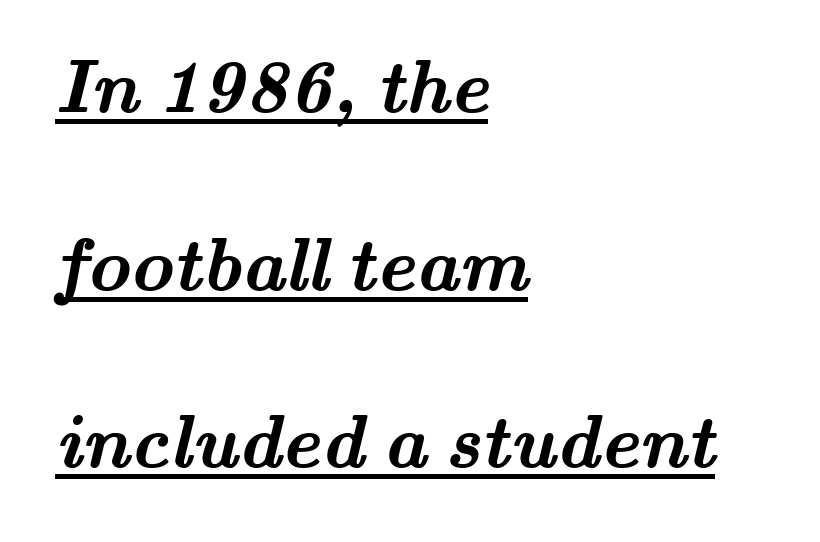
Leftover space on each line is placed entirely after the last word. Short note: letters normally spaced. The designer dialed line spacing up above the default. Type style note: has serifs. Underline: present.
